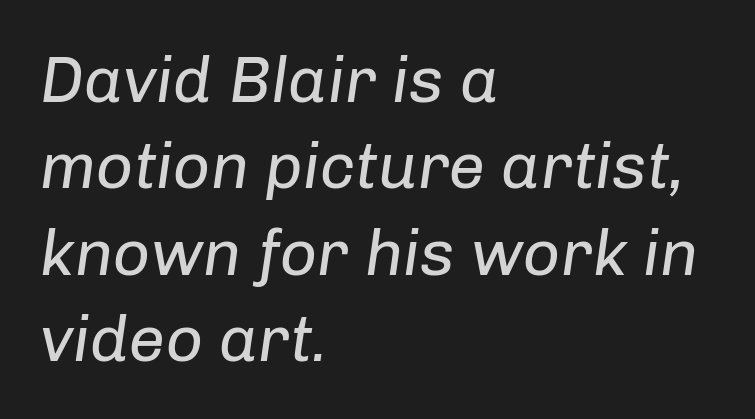
Q: Is the text bold? A: No.
Q: Is the text italic (slanted)? A: Yes, it leans right by about 8 degrees.
Q: Is the text underlined? A: No.
Q: How is the paragraph aligned? A: Left-aligned.
Q: Is the spacing between letters normal or unusually wide? A: Normal.
Q: Is the spacing between lines tight, normal or loose? A: Normal.
Q: Width (condensed, normal, or wide)? A: Normal.
Q: Stroke contrast? A: Low.
Q: x-height? A: Medium.
Q: Monospaced? A: No.
